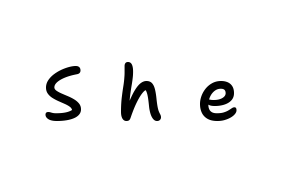
Q: Is the text bold? A: Semi-bold.
Q: Is the text italic (slanted)? A: No, it is upright.
Q: Is the typeface a serif or a sans-serif typeface? A: Sans-serif.
Q: Is the text underlined? A: No.
Q: Is the spacing between letters normal or unusually wide? A: Unusually wide.
Q: Width (condensed, normal, or wide)? A: Normal.
Q: Stroke contrast? A: Low.
Q: x-height? A: Medium.
Q: Monospaced? A: No.
